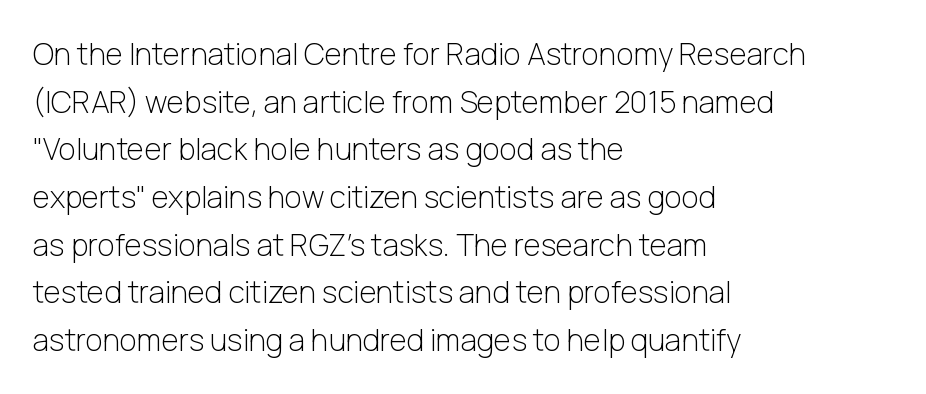
Q: Is the text bold? A: No.
Q: Is the text italic (slanted)? A: No, it is upright.
Q: Is the typeface a serif or a sans-serif typeface? A: Sans-serif.
Q: Is the text underlined? A: No.
Q: How is the paragraph aligned? A: Left-aligned.
Q: Is the spacing between letters normal or unusually wide? A: Normal.
Q: Is the spacing between lines tight, normal or loose? A: Normal.
Q: Width (condensed, normal, or wide)? A: Normal.
Q: Stroke contrast? A: Low.
Q: x-height? A: Medium.
Q: Monospaced? A: No.
